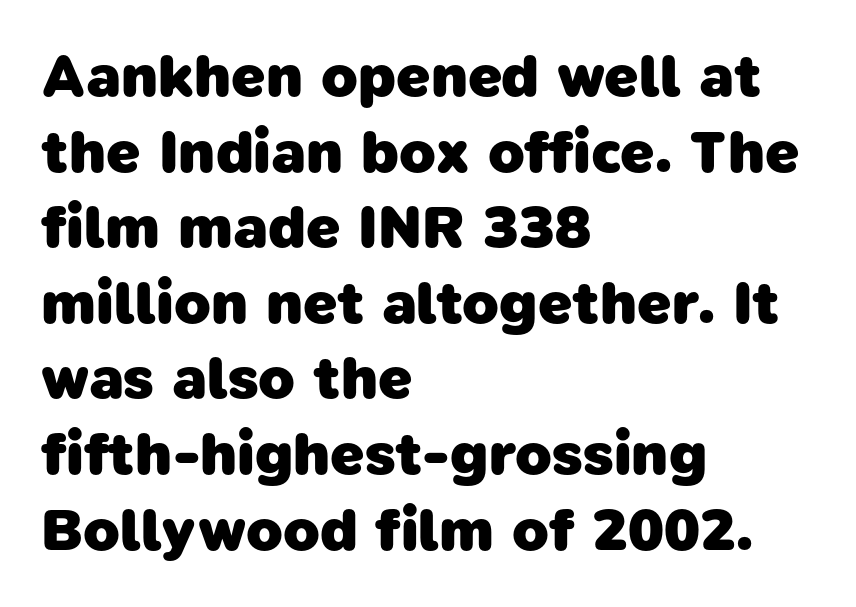
In terms of leading, this rendering sits right in the middle. A bare baseline throughout the passage. Bold? Absolutely — the strokes are thick and heavy. The rendering uses natural spacing where letterforms have individual widths.
